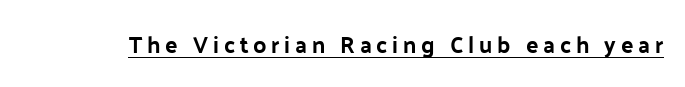
Substantial extra tracking has been applied to these lines. Do the letters lean? They stand straight. Somebody hit Ctrl+U on this one — the words are underlined.
